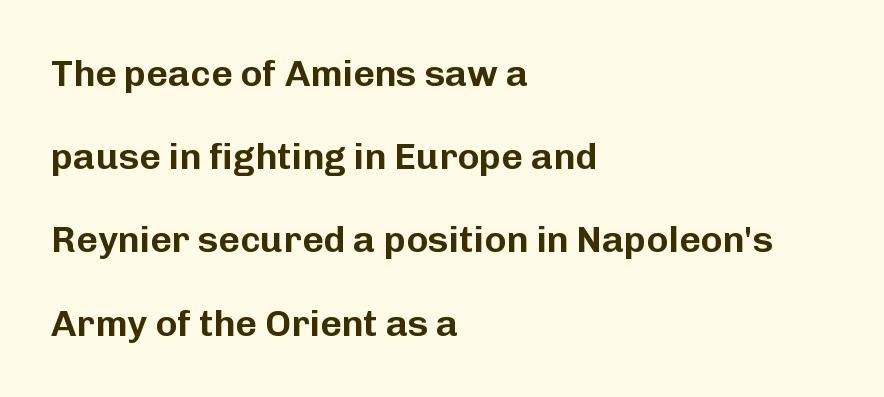
{"serif": "no", "italic": "no", "width": "normal", "stroke_contrast": "low", "x_height": "medium", "monospaced": "no", "underline": "no", "align": "left", "line_spacing": "loose", "line_spacing_ratio": 2.25, "letter_spacing": "normal", "letter_spacing_em": 0.0, "glyph_px": 37}
